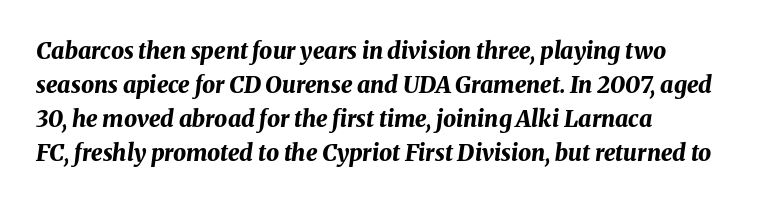
Every character sits at an angle, as italics do. The block of text has a typical density, with ordinary space between rows. Set as a true bold cut, around the 700 mark. The rendering anchors every line to the left-hand side. Standard letterfit; no display-style spreading of the glyphs. A clean baseline with only descenders dipping below it.
